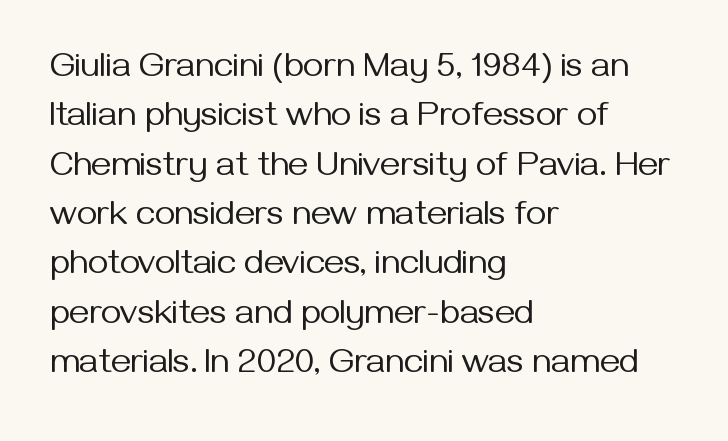
Q: Is the text bold? A: No.
Q: Is the text italic (slanted)? A: No, it is upright.
Q: Is the typeface a serif or a sans-serif typeface? A: Sans-serif.
Q: Is the text underlined? A: No.
Q: How is the paragraph aligned? A: Left-aligned.
Q: Is the spacing between letters normal or unusually wide? A: Normal.
Q: Is the spacing between lines tight, normal or loose? A: Normal.
Q: Width (condensed, normal, or wide)? A: Normal.
Q: Stroke contrast? A: Medium.
Q: x-height? A: Medium.
Q: Monospaced? A: No.
